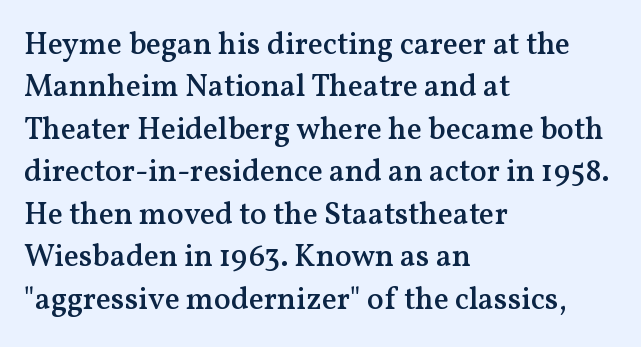
Q: Is the text bold? A: Semi-bold.
Q: Is the text italic (slanted)? A: No, it is upright.
Q: Is the typeface a serif or a sans-serif typeface? A: Serif.
Q: Is the text underlined? A: No.
Q: How is the paragraph aligned? A: Left-aligned.
Q: Is the spacing between letters normal or unusually wide? A: Normal.
Q: Is the spacing between lines tight, normal or loose? A: Normal.
Q: Width (condensed, normal, or wide)? A: Normal.
Q: Stroke contrast? A: Medium.
Q: x-height? A: Medium.
Q: Monospaced? A: No.
